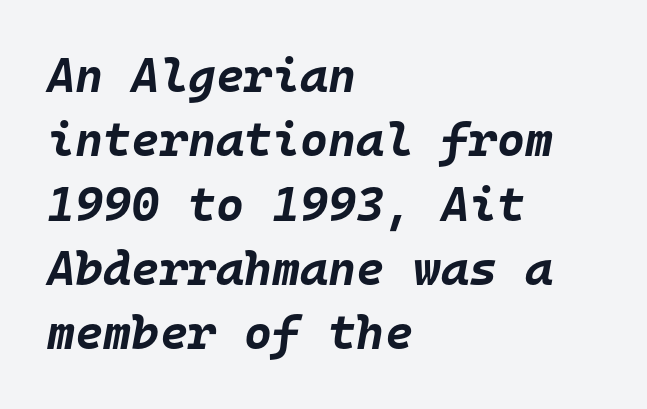
{"italic": "yes", "lean": "right", "slant_degrees": 10, "bold": "yes", "weight": "bold", "width": "normal", "stroke_contrast": "low", "x_height": "large", "monospaced": "yes", "underline": "no", "align": "left", "line_spacing": "normal", "line_spacing_ratio": 1.34, "letter_spacing": "normal", "letter_spacing_em": 0.0, "glyph_px": 48}
